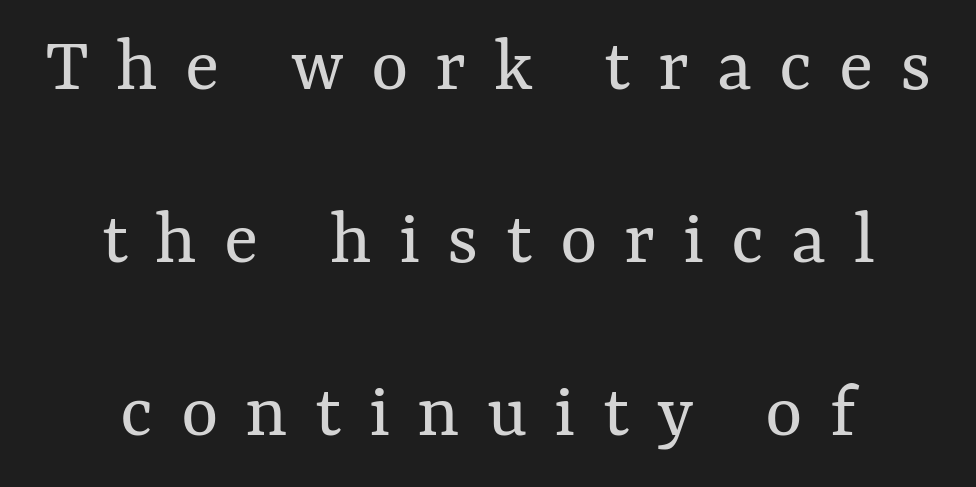
{"italic": "no", "bold": "no", "weight": "regular", "width": "normal", "stroke_contrast": "medium", "x_height": "medium", "monospaced": "no", "underline": "no", "align": "center", "line_spacing": "loose", "line_spacing_ratio": 2.16, "letter_spacing": "wide", "letter_spacing_em": 0.34, "glyph_px": 80}
